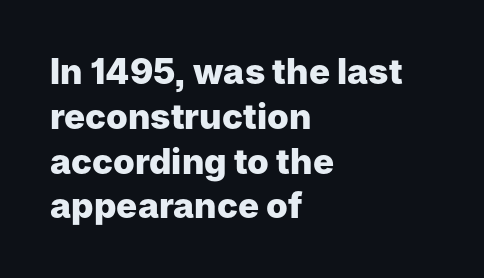
{"serif": "no", "italic": "no", "bold": "yes", "weight": "heavy", "width": "normal", "stroke_contrast": "low", "x_height": "medium", "monospaced": "no", "underline": "no", "align": "left", "line_spacing": "normal", "line_spacing_ratio": 1.28, "letter_spacing": "normal", "letter_spacing_em": 0.0, "glyph_px": 35}
